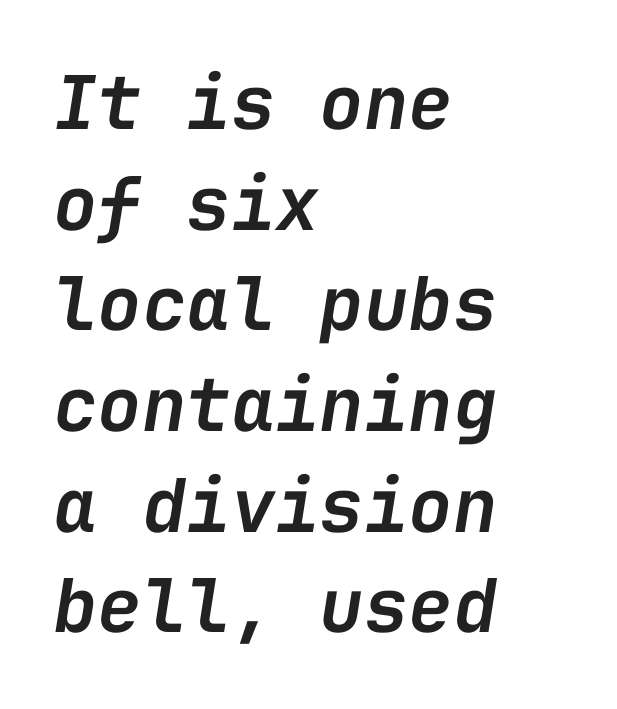
The image shows 74 px semibold type, italic (leaning right), monospaced; set left-aligned, normal line spacing (1.36x), normal letter spacing, not underlined; low stroke contrast and a medium x-height.
